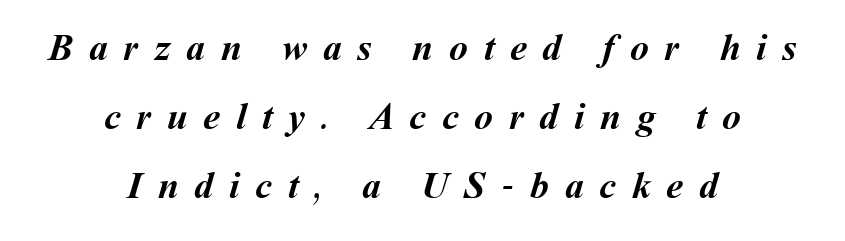
The image shows 38 px semibold type; set centered, line spacing 1.82x, unusually wide letter spacing (+0.41 em), not underlined; medium stroke contrast and a medium x-height.
